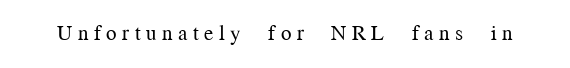
The image shows 21 px text type, upright; set unusually wide letter spacing (+0.26 em), not underlined.
